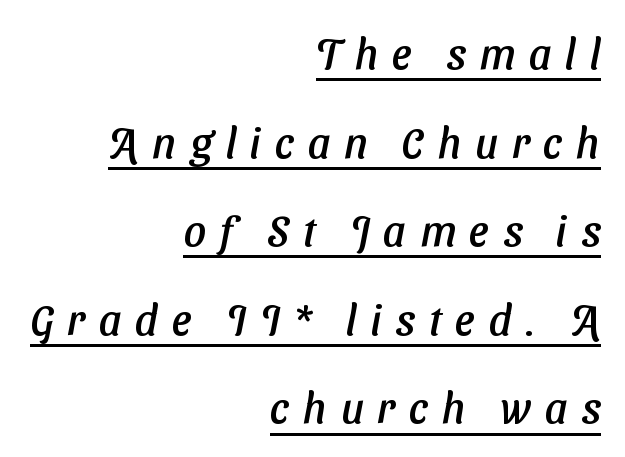
Decoration check: the copy is underlined. Which margin do the lines hug? The right one — the left edge is uneven. Students, observe: this is what heavily led, spacious text looks like. A typesetter would call this proportional, since set widths differ per character. Display-style spreading of the glyphs; the letterfit is very open. Note: no serifs on the glyphs.
